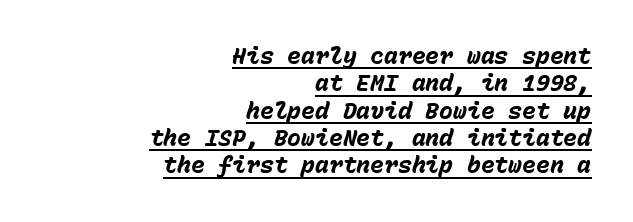
{"italic": "yes", "lean": "right", "slant_degrees": 15, "bold": "yes", "underline": "yes", "align": "right", "line_spacing_ratio": 1.19, "letter_spacing": "normal", "letter_spacing_em": 0.0, "glyph_px": 23}
